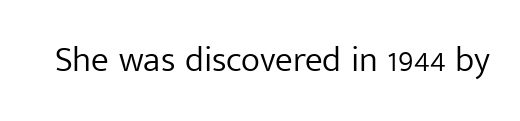
Q: Is the text bold? A: No.
Q: Is the text italic (slanted)? A: No, it is upright.
Q: Is the typeface a serif or a sans-serif typeface? A: Sans-serif.
Q: Is the text underlined? A: No.
Q: Is the spacing between letters normal or unusually wide? A: Normal.
Q: Width (condensed, normal, or wide)? A: Normal.
Q: Stroke contrast? A: Low.
Q: x-height? A: Medium.
Q: Monospaced? A: No.
